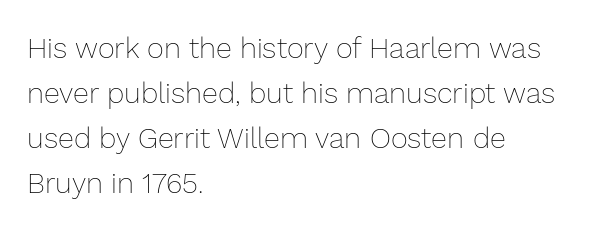
Upright lettering throughout. Weight: in the light-to-regular range. The strip under each line holds only bare page. Every row of glyphs begins at an identical x-position on the left. The passage shown is typed in a proportional face where columns would drift.
